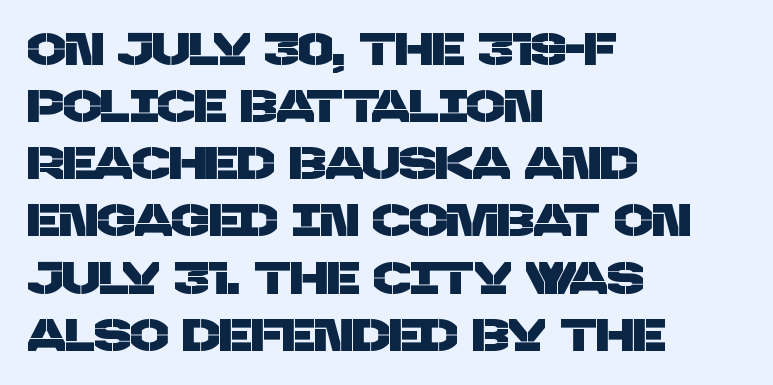
{"serif": "no", "width": "normal", "stroke_contrast": "low", "x_height": "large", "monospaced": "no", "underline": "no", "align": "left", "line_spacing": "normal", "line_spacing_ratio": 1.27, "letter_spacing": "normal", "letter_spacing_em": 0.0, "glyph_px": 45}
